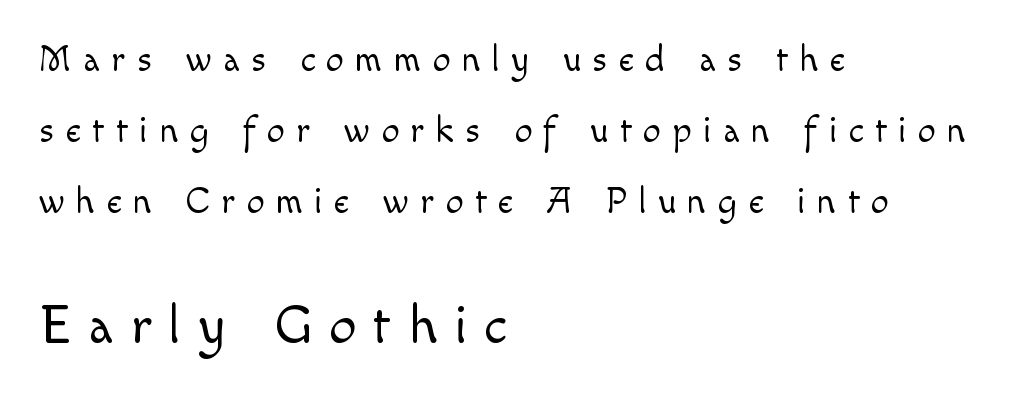
{"serif": "no", "italic": "no", "bold": "no", "weight": "light", "width": "normal", "x_height": "small", "monospaced": "no", "underline": "no", "align": "left", "line_spacing": "loose", "line_spacing_ratio": 1.97, "letter_spacing": "wide", "letter_spacing_em": 0.32, "larger_block": "second", "size_ratio": 1.5, "glyph_px": 54}
